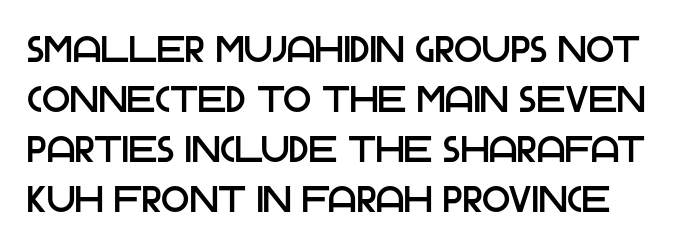
The image shows 37 px sans-serif type, upright; set normal line spacing (1.35x), normal letter spacing, not underlined; low stroke contrast and a large x-height.
